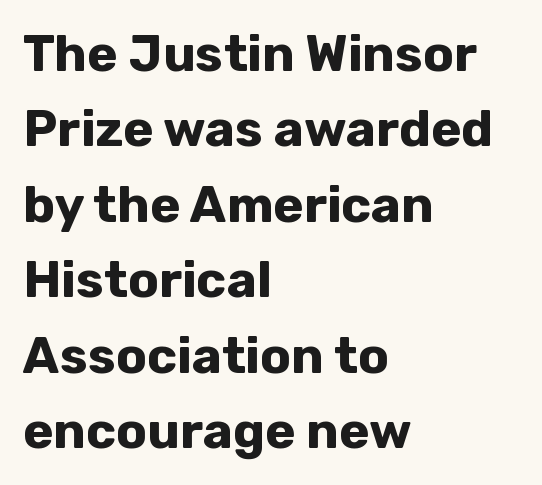
Each word holds together tightly as a unit, with standard inter-letter gaps. Each letter keeps its own natural width here, so spacing adapts to shape. Is the type bold? Yes — the strokes are clearly thick and heavy. Nothing sits at the stroke ends, so this counts as sans-serif. Posture: upright roman.
